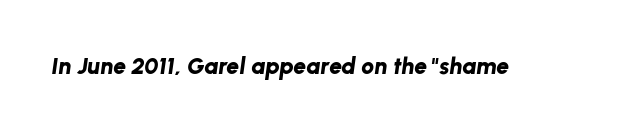
The image shows 23 px bold type, italic (leaning right); set normal letter spacing, not underlined.
